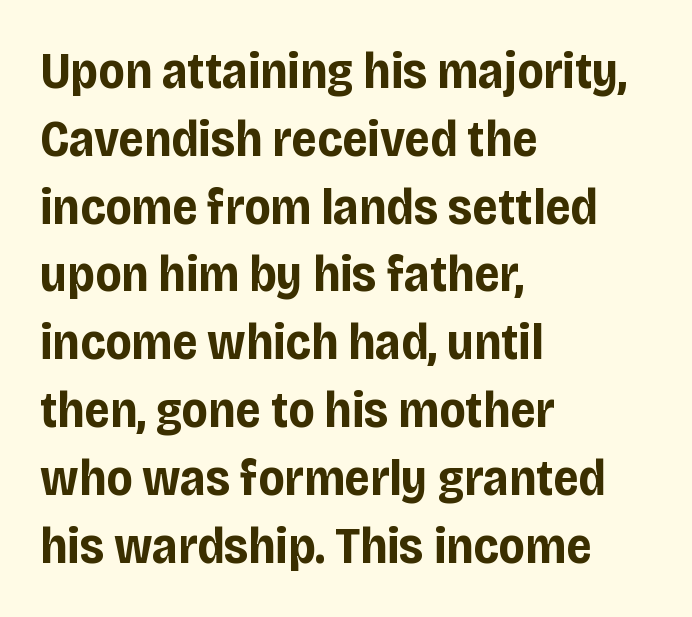
These lines keep a tight, regular rhythm from letter to letter. Stroke terminals: plain, sans-serif. The words here are not underlined. The rendering uses natural spacing where letterforms have individual widths.
